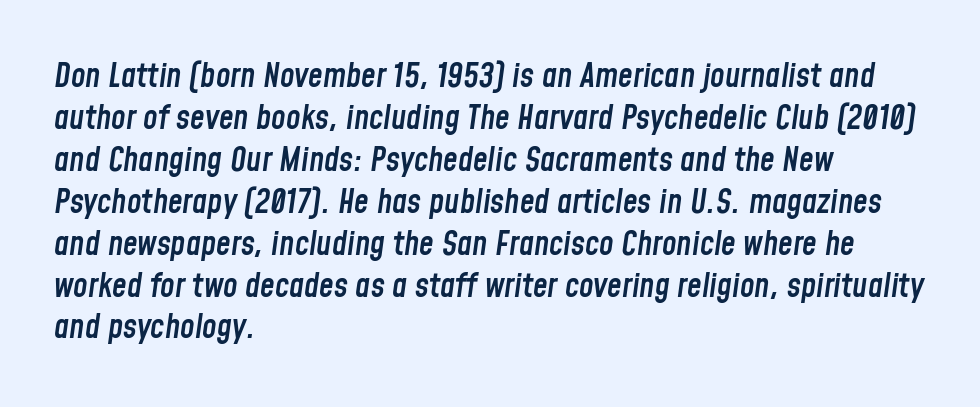
The rendering uses natural spacing where letterforms have individual widths. Is the block centered? No — it sits flush against the left margin. The rendering uses a semibold face; strokes are thickened but not to full bold. Descender tails drop into unmarked territory.
